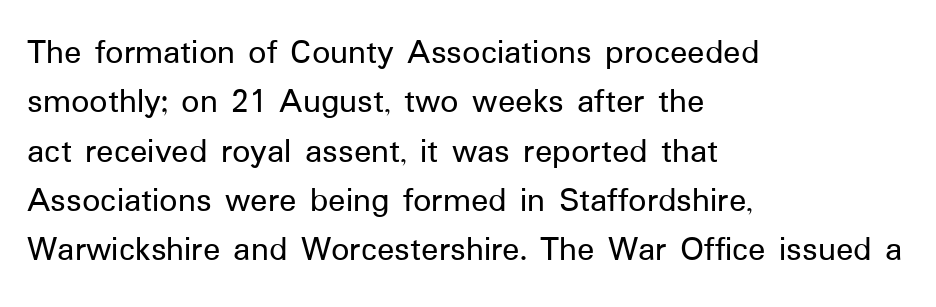
Observe the ordinary spacing: letters are neighbours, not strangers. Look at the bottom of the vertical strokes: they stop flat, with no serifs. You could not count columns in this text — the font is proportionally spaced. Interline gaps are of average width in this sample. Horizontally, the lines are justified to the leading edge only. The specimen reads as upright at a glance.
